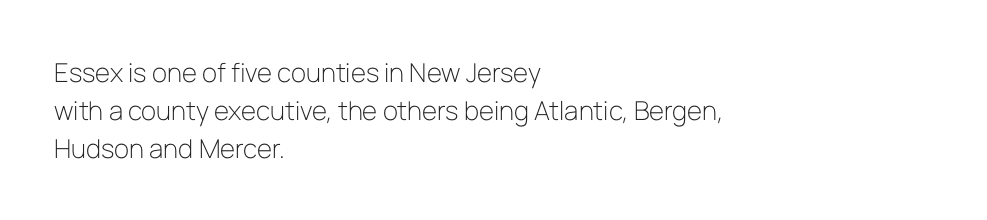
Visually the block forms a straight wall on the left and a jagged coastline on the right. Caption: standard tracking, unaltered. The type sits square on the baseline with zero lean. Weight: not bold — regular or lighter.
